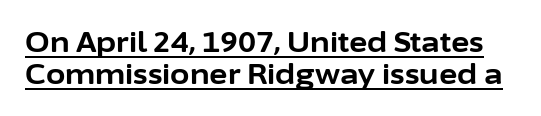
{"serif": "no", "italic": "no", "bold": "yes", "weight": "bold", "width": "normal", "stroke_contrast": "low", "x_height": "medium", "monospaced": "no", "underline": "yes", "line_spacing": "tight", "line_spacing_ratio": 1.15, "letter_spacing": "normal", "letter_spacing_em": 0.0, "glyph_px": 28}
